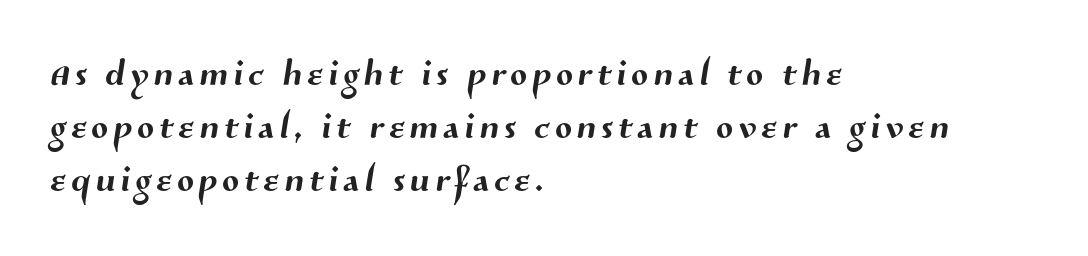
{"serif": "no", "width": "normal", "stroke_contrast": "medium", "x_height": "medium", "monospaced": "no", "underline": "no", "align": "left", "line_spacing": "tight", "line_spacing_ratio": 1.08, "glyph_px": 49}
